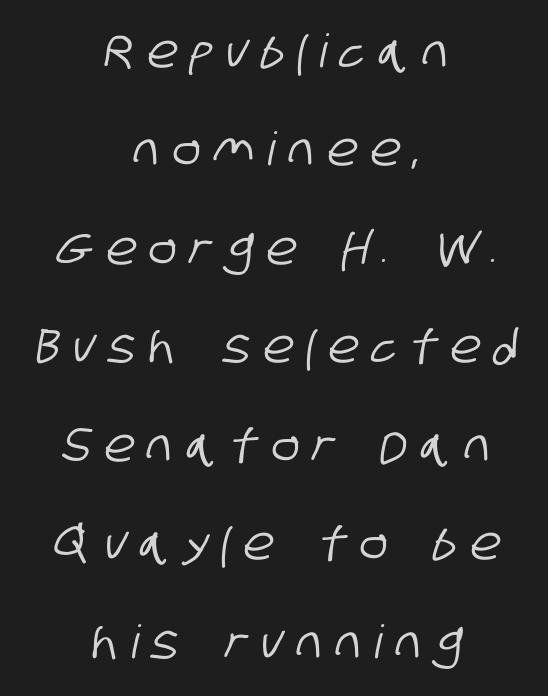
The image shows 46 px condensed sans-serif type; set centered, loose line spacing (2.14x), unusually wide letter spacing (+0.3 em), not underlined; low stroke contrast and a large x-height.
